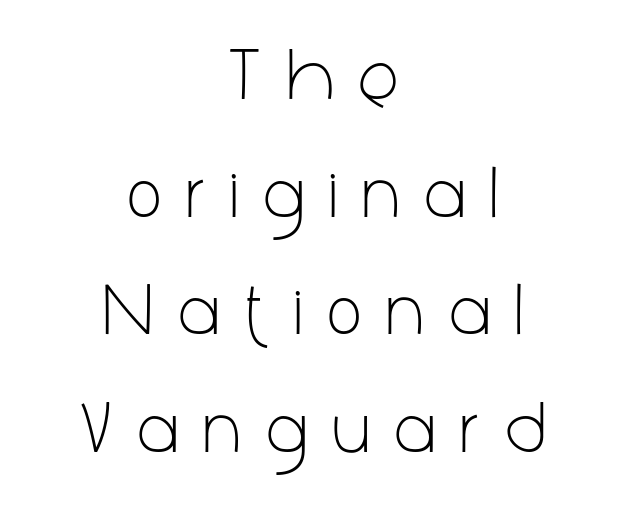
{"serif": "no", "italic": "no", "bold": "no", "weight": "light", "width": "condensed", "stroke_contrast": "low", "x_height": "medium", "monospaced": "no", "underline": "no", "align": "center", "line_spacing": "normal", "line_spacing_ratio": 1.61, "letter_spacing": "wide", "letter_spacing_em": 0.37, "glyph_px": 73}
